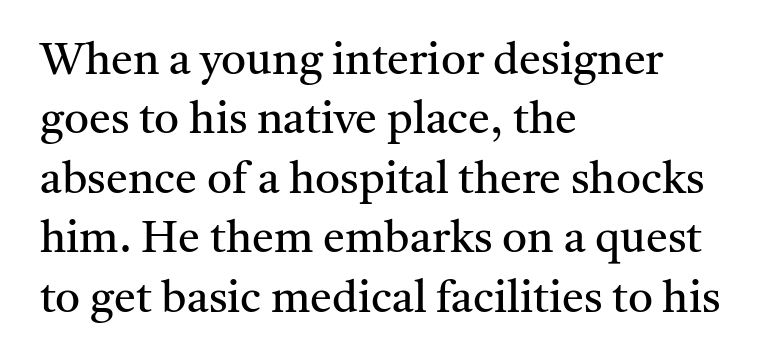
Q: Is the text bold? A: No.
Q: Is the text italic (slanted)? A: No, it is upright.
Q: Is the typeface a serif or a sans-serif typeface? A: Serif.
Q: Is the text underlined? A: No.
Q: How is the paragraph aligned? A: Left-aligned.
Q: Is the spacing between letters normal or unusually wide? A: Normal.
Q: Is the spacing between lines tight, normal or loose? A: Normal.
Q: Width (condensed, normal, or wide)? A: Normal.
Q: Stroke contrast? A: Medium.
Q: x-height? A: Medium.
Q: Monospaced? A: No.
